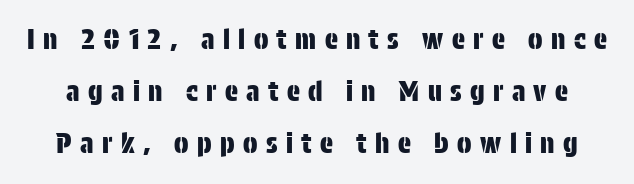
The image shows 27 px text type, upright; set loose line spacing (1.93x), unusually wide letter spacing (+0.31 em), not underlined.
